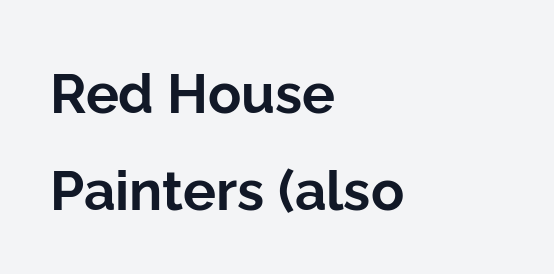
The image shows 55 px bold sans-serif type, upright; set left-aligned, line spacing 1.76x, normal letter spacing, not underlined; low stroke contrast and a medium x-height.
